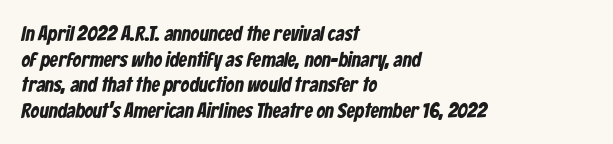
{"underline": "no", "align": "left", "line_spacing_ratio": 1.22, "letter_spacing": "normal", "letter_spacing_em": 0.0, "glyph_px": 21}
